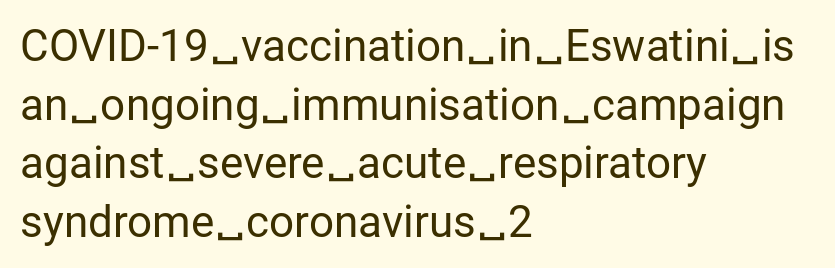
The image shows 44 px regular-weight sans-serif type, upright; set left-aligned, normal line spacing (1.33x), normal letter spacing, not underlined; low stroke contrast and a medium x-height.
